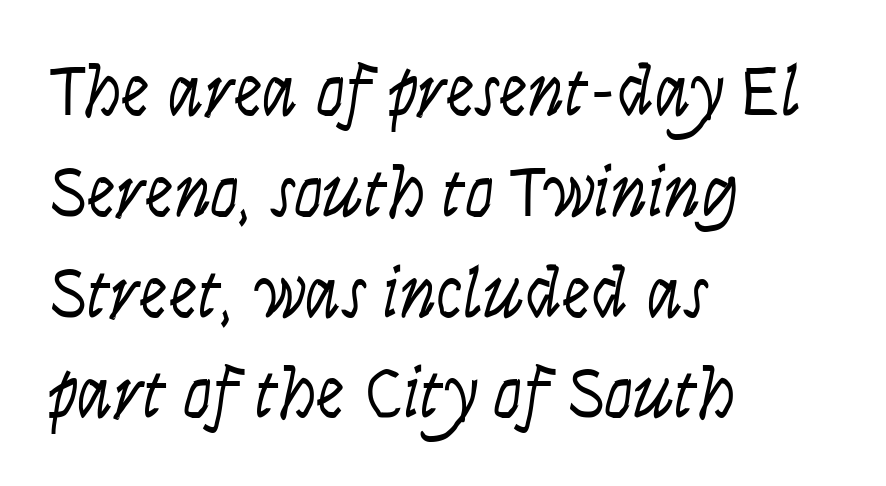
Q: Is the text bold? A: No.
Q: Is the text italic (slanted)? A: Yes, it leans right by about 9 degrees.
Q: Is the text underlined? A: No.
Q: How is the paragraph aligned? A: Left-aligned.
Q: Is the spacing between letters normal or unusually wide? A: Normal.
Q: Is the spacing between lines tight, normal or loose? A: Normal.
Q: Width (condensed, normal, or wide)? A: Condensed.
Q: Stroke contrast? A: Low.
Q: x-height? A: Large.
Q: Monospaced? A: No.
